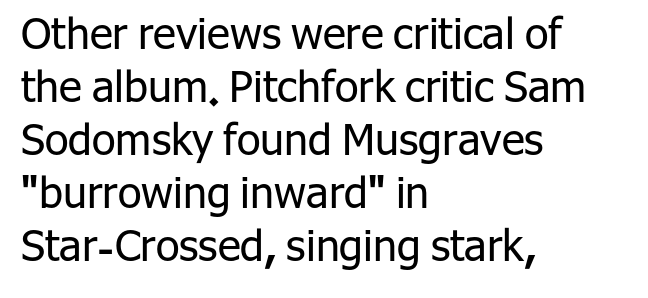
{"serif": "no", "italic": "no", "bold": "no", "weight": "regular", "width": "normal", "stroke_contrast": "low", "x_height": "medium", "monospaced": "no", "underline": "no", "align": "left", "line_spacing_ratio": 1.23, "letter_spacing": "normal", "letter_spacing_em": 0.0, "glyph_px": 43}
